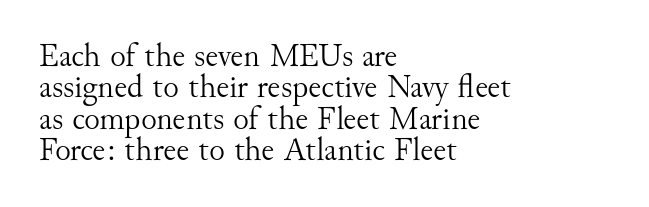
Q: Is the text bold? A: No.
Q: Is the text italic (slanted)? A: No, it is upright.
Q: Is the typeface a serif or a sans-serif typeface? A: Serif.
Q: Is the text underlined? A: No.
Q: How is the paragraph aligned? A: Left-aligned.
Q: Is the spacing between letters normal or unusually wide? A: Normal.
Q: Is the spacing between lines tight, normal or loose? A: Tight.
Q: Width (condensed, normal, or wide)? A: Normal.
Q: Stroke contrast? A: Medium.
Q: x-height? A: Small.
Q: Monospaced? A: No.
